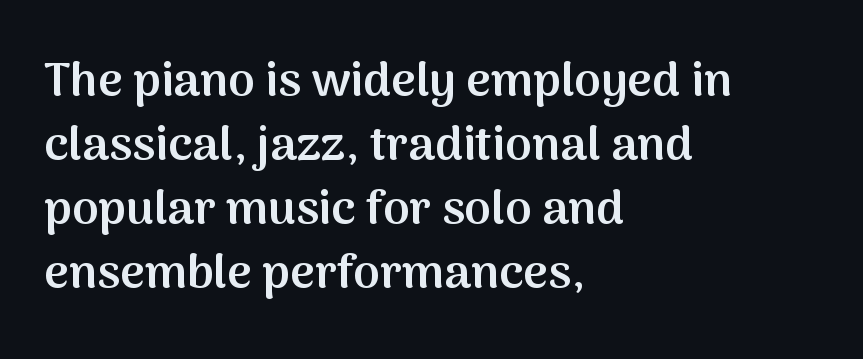
{"serif": "no", "italic": "no", "bold": "semi", "weight": "semibold", "width": "normal", "stroke_contrast": "medium", "x_height": "medium", "monospaced": "no", "underline": "no", "align": "left", "line_spacing": "normal", "line_spacing_ratio": 1.33, "letter_spacing": "normal", "letter_spacing_em": 0.0, "glyph_px": 48}
